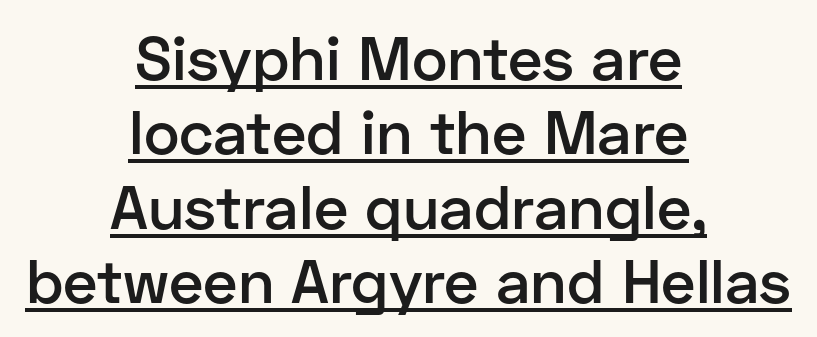
Q: Is the text bold? A: Semi-bold.
Q: Is the text italic (slanted)? A: No, it is upright.
Q: Is the typeface a serif or a sans-serif typeface? A: Sans-serif.
Q: Is the text underlined? A: Yes.
Q: How is the paragraph aligned? A: Centered.
Q: Is the spacing between letters normal or unusually wide? A: Normal.
Q: Width (condensed, normal, or wide)? A: Normal.
Q: Stroke contrast? A: Low.
Q: x-height? A: Medium.
Q: Monospaced? A: No.
